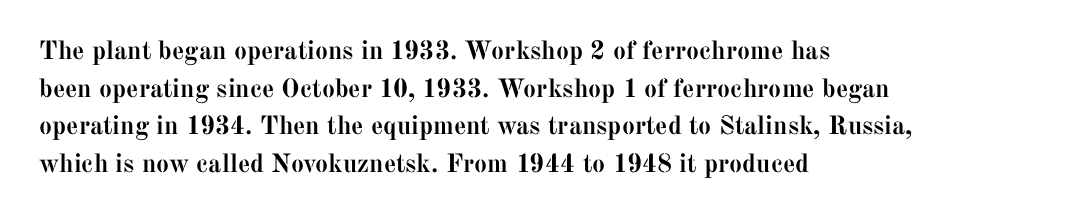
Q: Is the text bold? A: Yes.
Q: Is the text italic (slanted)? A: No, it is upright.
Q: Is the text underlined? A: No.
Q: How is the paragraph aligned? A: Left-aligned.
Q: Is the spacing between letters normal or unusually wide? A: Normal.
Q: Is the spacing between lines tight, normal or loose? A: Normal.
